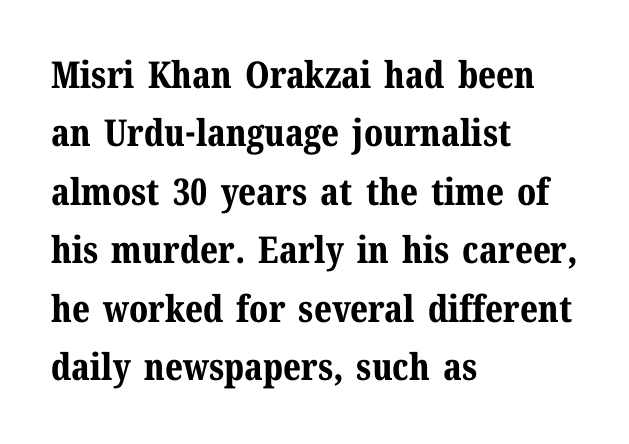
Q: Is the text bold? A: Yes.
Q: Is the text italic (slanted)? A: No, it is upright.
Q: Is the typeface a serif or a sans-serif typeface? A: Serif.
Q: Is the text underlined? A: No.
Q: How is the paragraph aligned? A: Left-aligned.
Q: Is the spacing between letters normal or unusually wide? A: Normal.
Q: Is the spacing between lines tight, normal or loose? A: Normal.
Q: Width (condensed, normal, or wide)? A: Normal.
Q: Stroke contrast? A: Medium.
Q: x-height? A: Medium.
Q: Monospaced? A: No.
